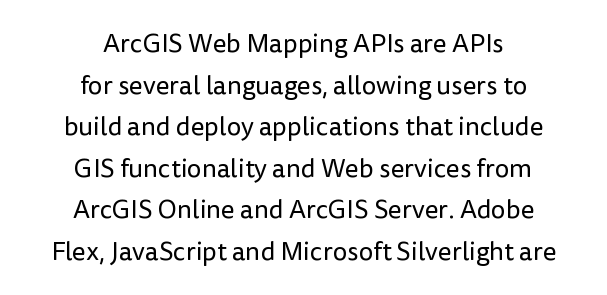
The image shows 26 px text type, upright; set centered, normal line spacing (1.6x), normal letter spacing, not underlined.
